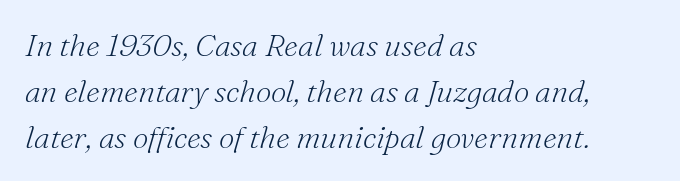
Q: Is the text bold? A: No.
Q: Is the text italic (slanted)? A: Yes, it leans right by about 16 degrees.
Q: Is the typeface a serif or a sans-serif typeface? A: Serif.
Q: Is the text underlined? A: No.
Q: How is the paragraph aligned? A: Left-aligned.
Q: Is the spacing between letters normal or unusually wide? A: Normal.
Q: Is the spacing between lines tight, normal or loose? A: Normal.
Q: Width (condensed, normal, or wide)? A: Normal.
Q: Stroke contrast? A: Medium.
Q: x-height? A: Small.
Q: Monospaced? A: No.
